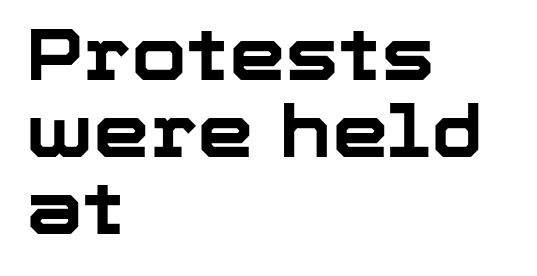
You could barely slide anything between these rows. No extra tracking has been applied to these lines. Regarding serifs, this sample does without them. Honestly, there is no underline to notice here at all. Style check: upright. The sample has been set heavy, in full bold.
